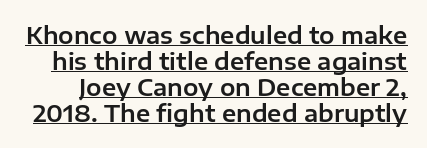
Notice how the stems are strictly vertical — no italics here. Glyph-to-glyph distance matches everyday printed text. Does a line run under the words? Yes, clearly. Cramped leading.
